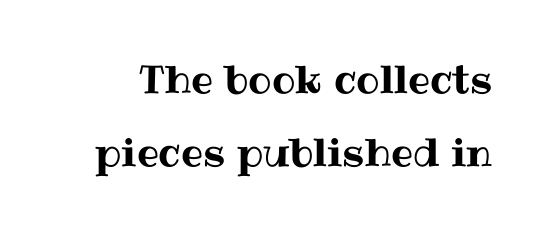
The image shows 39 px text type, upright; set line spacing 1.88x, normal letter spacing, not underlined; medium stroke contrast and a medium x-height.
